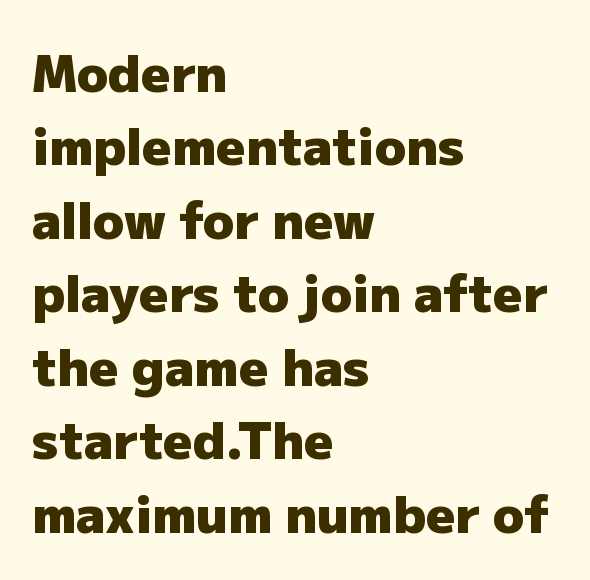
{"serif": "no", "italic": "no", "bold": "yes", "weight": "heavy", "width": "normal", "stroke_contrast": "low", "x_height": "medium", "monospaced": "no", "underline": "no", "align": "left", "line_spacing": "normal", "line_spacing_ratio": 1.44, "letter_spacing": "normal", "letter_spacing_em": 0.0, "glyph_px": 51}
